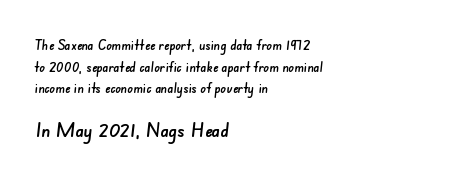
The image shows 20 px text type; set left-aligned, normal line spacing (1.54x), normal letter spacing, not underlined; the second (bottom) block is 1.43x larger.
